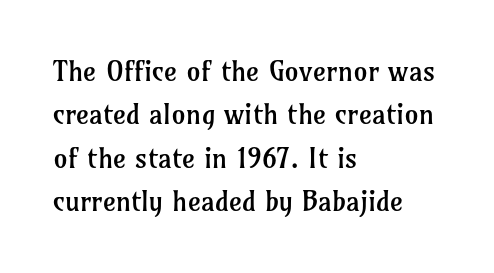
The image shows 28 px regular-weight serif type, upright; set left-aligned, normal line spacing (1.55x), normal letter spacing, not underlined; low stroke contrast and a medium x-height.
